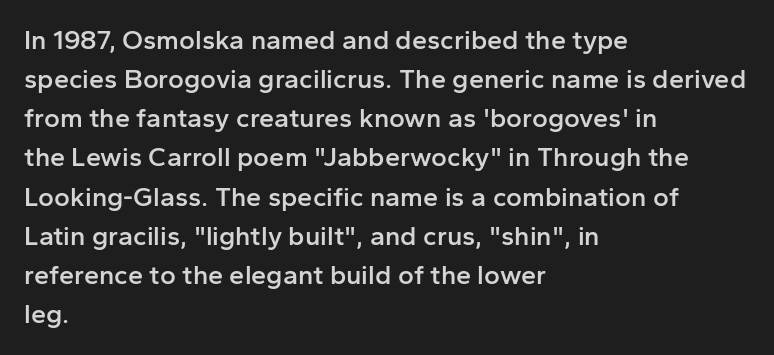
Q: Is the text bold? A: Semi-bold.
Q: Is the text italic (slanted)? A: No, it is upright.
Q: Is the text underlined? A: No.
Q: How is the paragraph aligned? A: Left-aligned.
Q: Is the spacing between letters normal or unusually wide? A: Normal.
Q: Is the spacing between lines tight, normal or loose? A: Normal.
